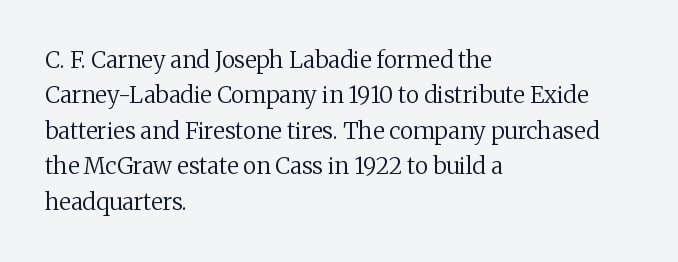
Q: Is the text bold? A: No.
Q: Is the text italic (slanted)? A: No, it is upright.
Q: Is the text underlined? A: No.
Q: How is the paragraph aligned? A: Left-aligned.
Q: Is the spacing between letters normal or unusually wide? A: Normal.
Q: Is the spacing between lines tight, normal or loose? A: Normal.
